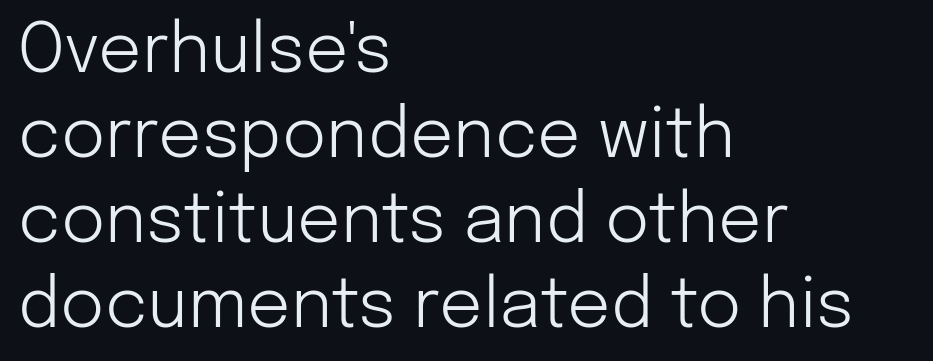
{"serif": "no", "italic": "no", "bold": "no", "weight": "light", "width": "normal", "stroke_contrast": "low", "x_height": "medium", "monospaced": "no", "underline": "no", "align": "left", "line_spacing": "normal", "line_spacing_ratio": 1.25, "letter_spacing": "normal", "letter_spacing_em": 0.0, "glyph_px": 68}
